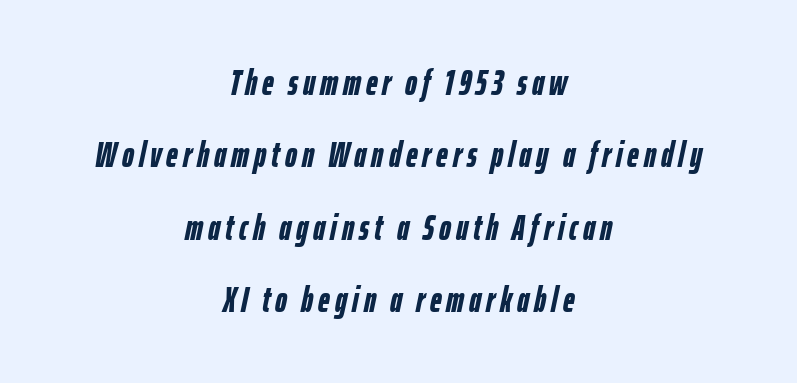
The image shows 36 px semibold, condensed type, italic (leaning right); set centered, loose line spacing (2.01x), not underlined; low stroke contrast and a medium x-height.
